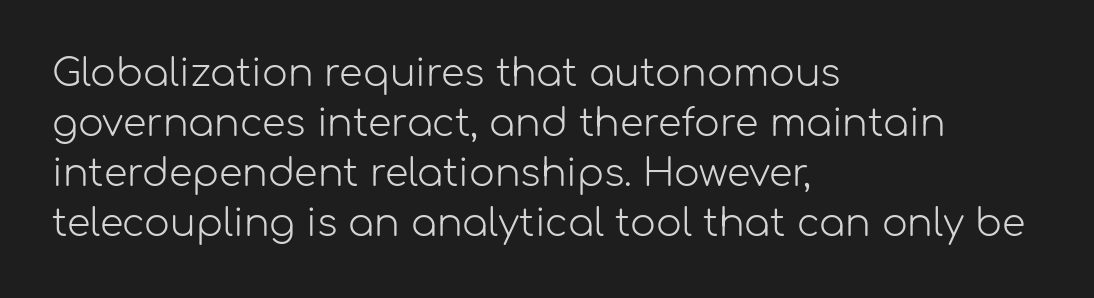
The image shows 38 px light sans-serif type, upright; set left-aligned, normal line spacing (1.32x), normal letter spacing, not underlined; low stroke contrast and a medium x-height.
